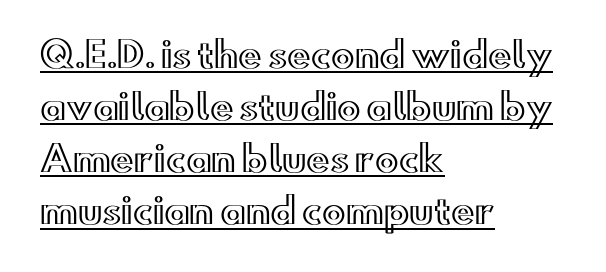
{"italic": "no", "width": "wide", "x_height": "small", "monospaced": "no", "underline": "yes", "align": "left", "line_spacing": "normal", "line_spacing_ratio": 1.49, "letter_spacing": "normal", "letter_spacing_em": 0.0, "glyph_px": 35}
